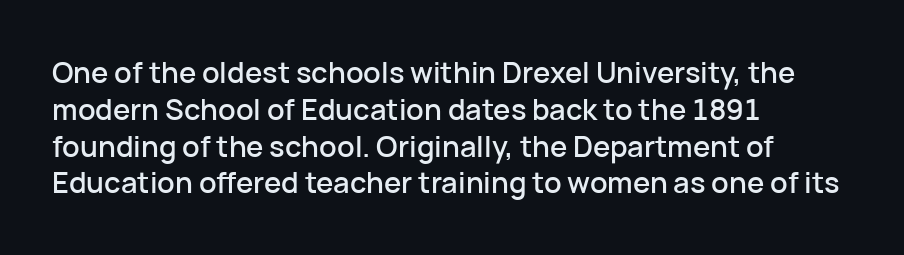
The image shows 29 px sans-serif type, upright; set left-aligned, normal line spacing (1.27x), normal letter spacing, not underlined; low stroke contrast and a medium x-height.
